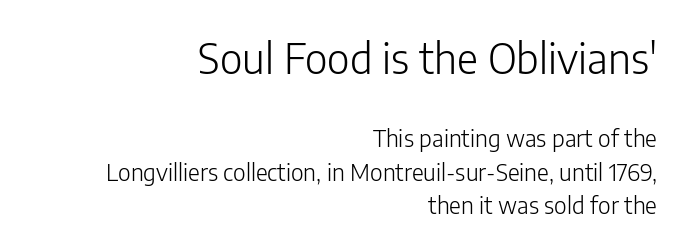
{"serif": "no", "italic": "no", "bold": "no", "weight": "light", "width": "normal", "stroke_contrast": "low", "x_height": "medium", "monospaced": "no", "underline": "no", "align": "right", "line_spacing": "normal", "line_spacing_ratio": 1.45, "letter_spacing": "normal", "letter_spacing_em": 0.0, "larger_block": "first", "size_ratio": 1.78, "glyph_px": 41}
